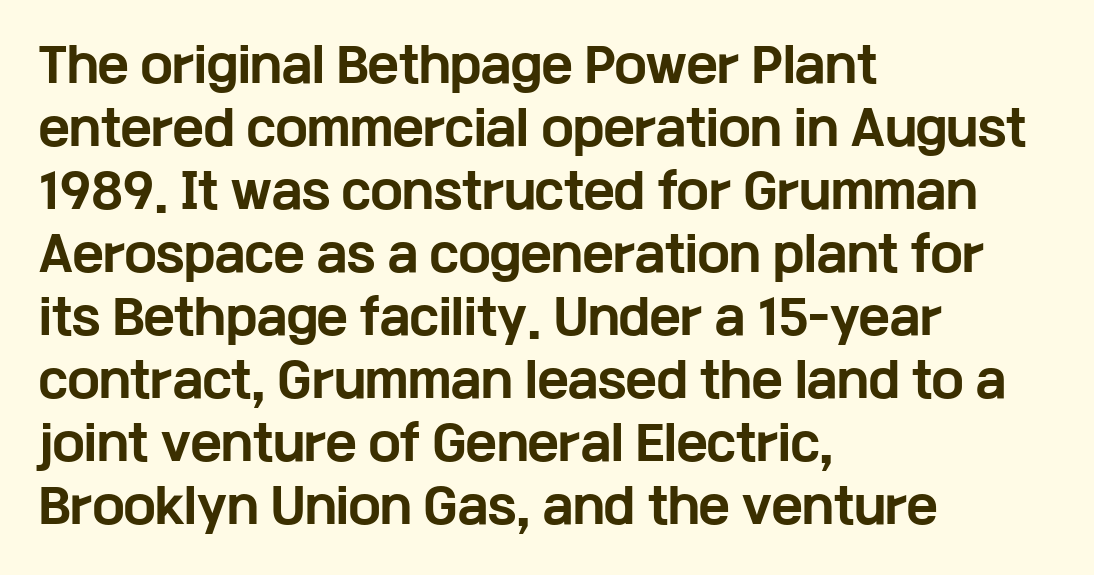
Q: Is the text bold? A: Yes.
Q: Is the text italic (slanted)? A: No, it is upright.
Q: Is the typeface a serif or a sans-serif typeface? A: Sans-serif.
Q: Is the text underlined? A: No.
Q: How is the paragraph aligned? A: Left-aligned.
Q: Is the spacing between letters normal or unusually wide? A: Normal.
Q: Is the spacing between lines tight, normal or loose? A: Normal.
Q: Width (condensed, normal, or wide)? A: Wide.
Q: Stroke contrast? A: Low.
Q: x-height? A: Medium.
Q: Monospaced? A: No.
